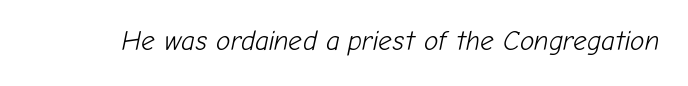
Anything drawn beneath the words? Only blank space. The text carries the slant typical of an italic or oblique font. On a weight scale, this lands at 450 or below. Observe the ordinary spacing: letters are neighbours, not strangers.
